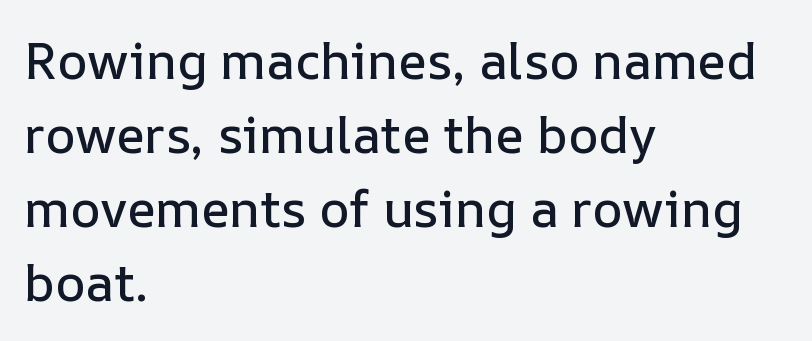
The image shows 51 px text type, upright; set left-aligned, normal line spacing (1.45x), normal letter spacing, not underlined; low stroke contrast and a medium x-height.
